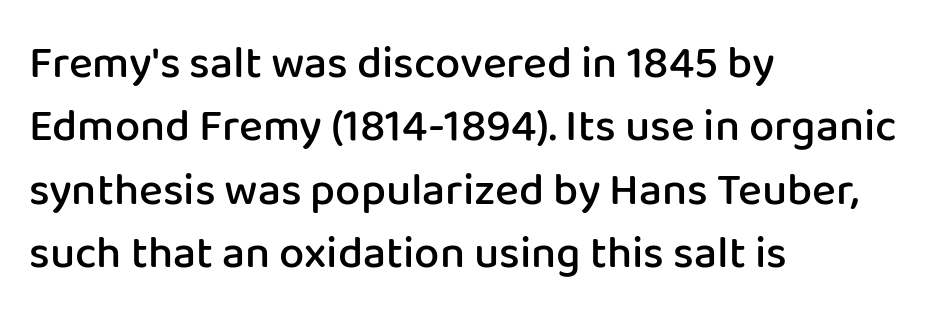
Q: Is the text bold? A: Semi-bold.
Q: Is the text italic (slanted)? A: No, it is upright.
Q: Is the typeface a serif or a sans-serif typeface? A: Sans-serif.
Q: Is the text underlined? A: No.
Q: How is the paragraph aligned? A: Left-aligned.
Q: Is the spacing between letters normal or unusually wide? A: Normal.
Q: Is the spacing between lines tight, normal or loose? A: Normal.
Q: Width (condensed, normal, or wide)? A: Normal.
Q: Stroke contrast? A: Low.
Q: x-height? A: Medium.
Q: Monospaced? A: No.
